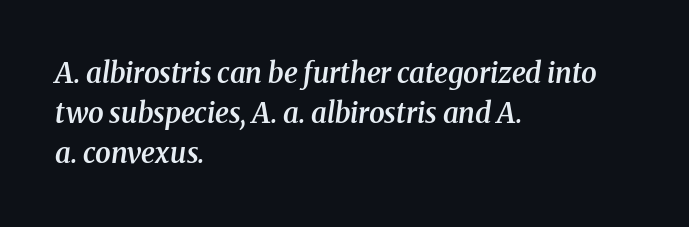
The image shows 28 px semibold serif type, italic (leaning right); set left-aligned, normal line spacing (1.43x), normal letter spacing, not underlined; medium stroke contrast and a medium x-height.
